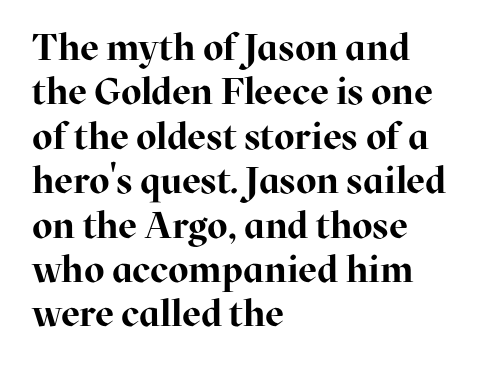
Alignment: flush left. A roman cut, with each character standing at attention. Each row of text sits above clean, open space. Is this a fixed-width face? No — the glyphs have proportional, varying widths. Tracking value appears to be zero — textbook default spacing.
